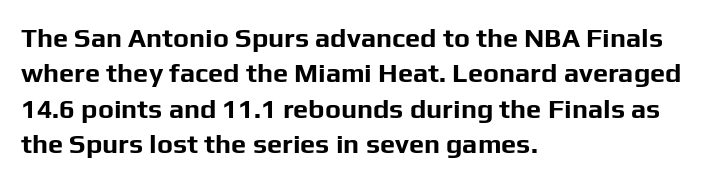
The image shows 27 px bold type, upright; set left-aligned, normal line spacing (1.31x), normal letter spacing, not underlined.
